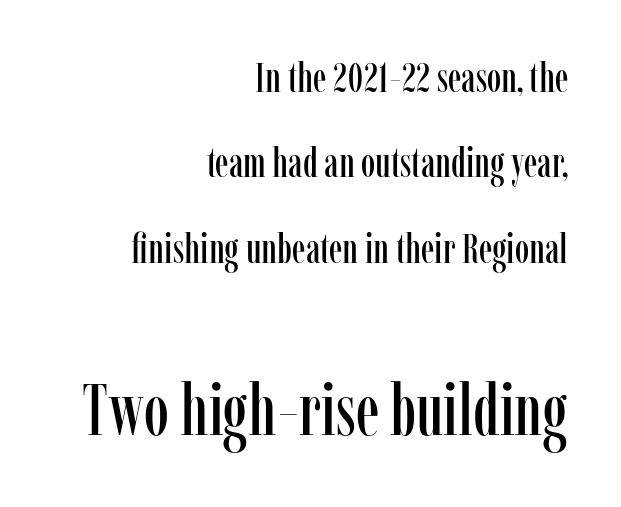
The image shows 72 px condensed serif type, upright; set right-aligned, loose line spacing (2.08x), normal letter spacing, not underlined; the second (bottom) block is 1.76x larger; low stroke contrast and a medium x-height.
